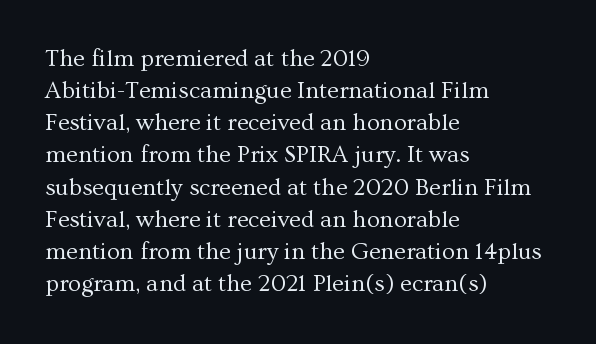
{"italic": "no", "bold": "no", "underline": "no", "align": "left", "line_spacing": "normal", "line_spacing_ratio": 1.34, "letter_spacing": "normal", "letter_spacing_em": 0.0, "glyph_px": 24}
